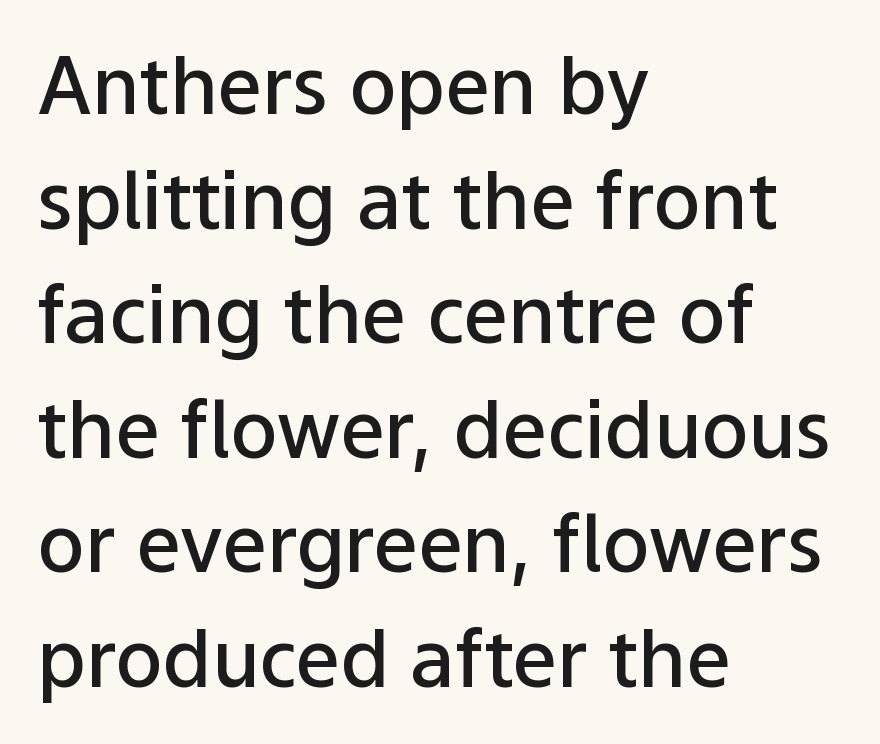
Posture: straight, roman, zero tilt. The gaps between neighbouring characters are ordinary and unremarkable. The face used here is proportionally spaced, like ordinary book or web type. The passage shown is typeset with a sans-serif family.
